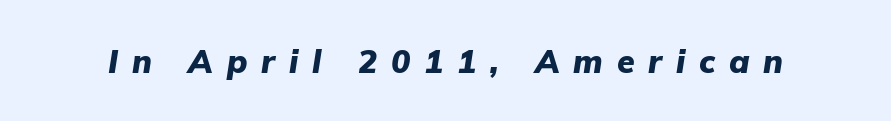
The passage shown has open, widely tracked lettering throughout. The axis of the letterforms is tilted away from vertical. Descenders are the only things crossing below the line. Varying glyph widths throughout — classic text-font behaviour.
